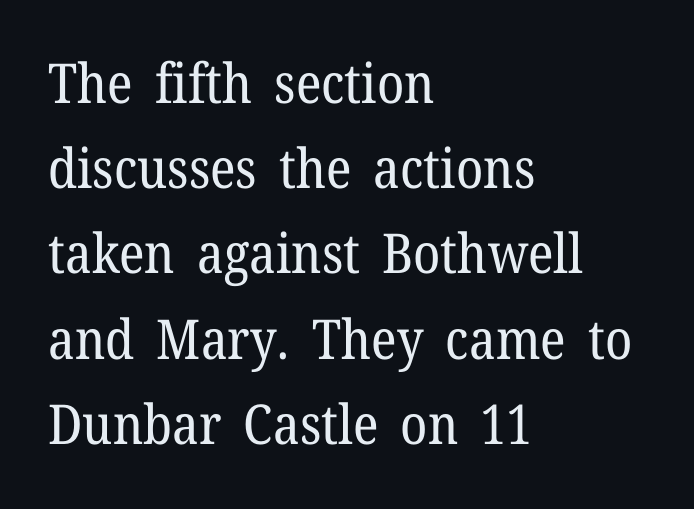
Q: Is the text bold? A: No.
Q: Is the text italic (slanted)? A: No, it is upright.
Q: Is the typeface a serif or a sans-serif typeface? A: Serif.
Q: Is the text underlined? A: No.
Q: How is the paragraph aligned? A: Left-aligned.
Q: Is the spacing between letters normal or unusually wide? A: Normal.
Q: Is the spacing between lines tight, normal or loose? A: Normal.
Q: Width (condensed, normal, or wide)? A: Normal.
Q: Stroke contrast? A: Low.
Q: x-height? A: Medium.
Q: Monospaced? A: No.
